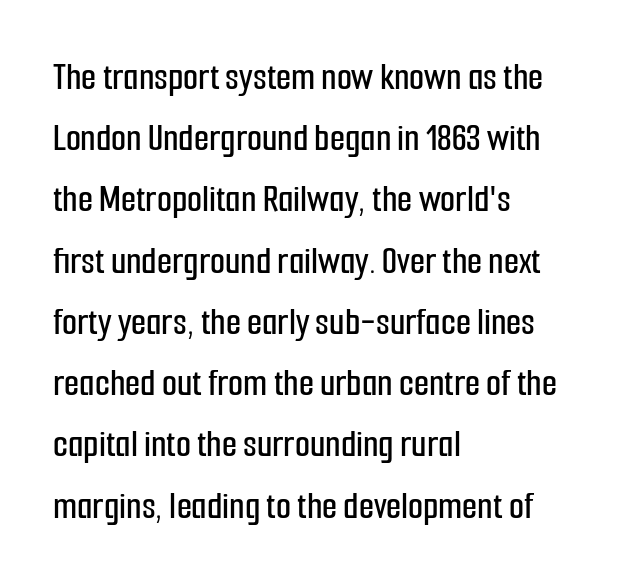
Q: Is the text italic (slanted)? A: No, it is upright.
Q: Is the typeface a serif or a sans-serif typeface? A: Sans-serif.
Q: Is the text underlined? A: No.
Q: How is the paragraph aligned? A: Left-aligned.
Q: Is the spacing between letters normal or unusually wide? A: Normal.
Q: Is the spacing between lines tight, normal or loose? A: Normal.
Q: Width (condensed, normal, or wide)? A: Condensed.
Q: Stroke contrast? A: Low.
Q: x-height? A: Medium.
Q: Monospaced? A: No.
